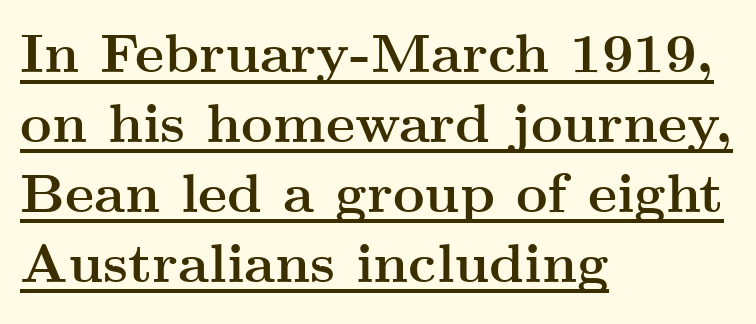
Q: Is the text bold? A: Yes.
Q: Is the text italic (slanted)? A: No, it is upright.
Q: Is the typeface a serif or a sans-serif typeface? A: Serif.
Q: Is the text underlined? A: Yes.
Q: How is the paragraph aligned? A: Left-aligned.
Q: Is the spacing between letters normal or unusually wide? A: Normal.
Q: Is the spacing between lines tight, normal or loose? A: Normal.
Q: Width (condensed, normal, or wide)? A: Wide.
Q: Stroke contrast? A: Medium.
Q: x-height? A: Small.
Q: Monospaced? A: No.
